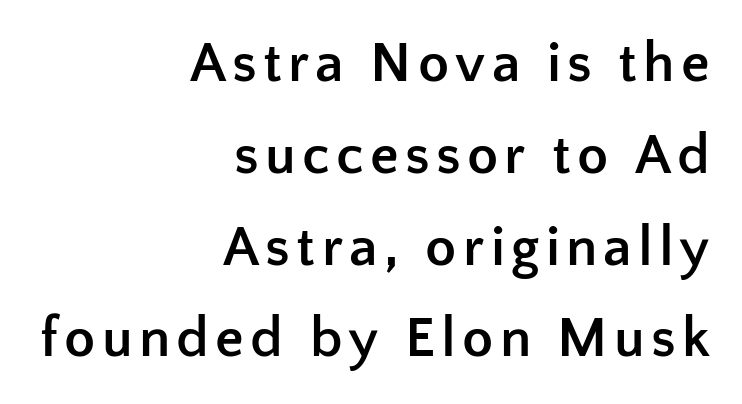
Q: Is the text bold? A: Yes.
Q: Is the text italic (slanted)? A: No, it is upright.
Q: Is the typeface a serif or a sans-serif typeface? A: Sans-serif.
Q: Is the text underlined? A: No.
Q: How is the paragraph aligned? A: Right-aligned.
Q: Is the spacing between lines tight, normal or loose? A: Normal.
Q: Width (condensed, normal, or wide)? A: Normal.
Q: Stroke contrast? A: Low.
Q: x-height? A: Medium.
Q: Monospaced? A: No.
